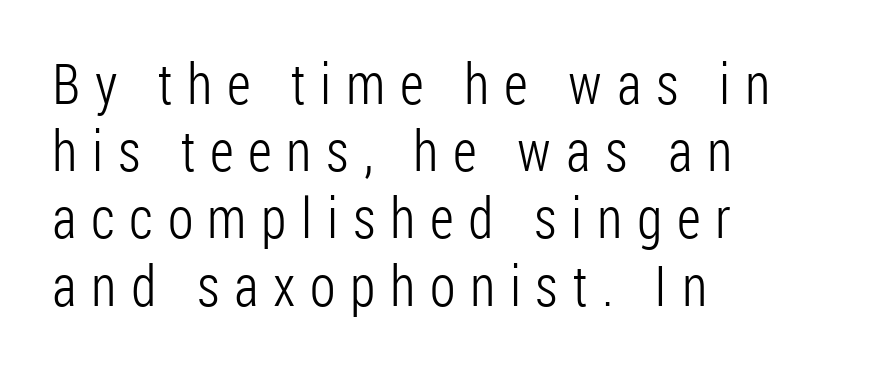
{"serif": "no", "italic": "no", "bold": "no", "weight": "light", "width": "condensed", "stroke_contrast": "low", "x_height": "medium", "monospaced": "no", "underline": "no", "align": "left", "line_spacing_ratio": 1.2, "letter_spacing": "wide", "letter_spacing_em": 0.26, "glyph_px": 56}
